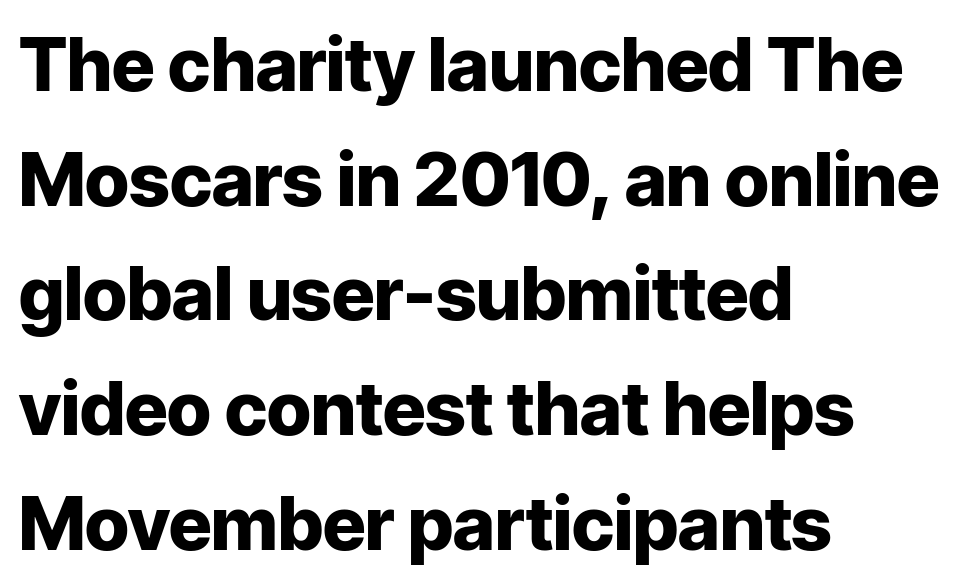
The image shows 74 px heavy sans-serif type, upright; set left-aligned, normal line spacing (1.55x), normal letter spacing, not underlined; low stroke contrast and a medium x-height.
